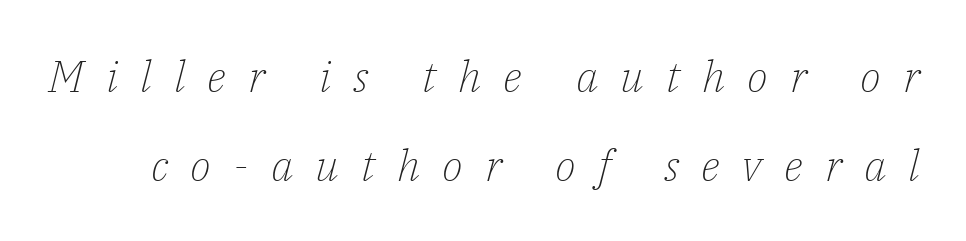
{"serif": "yes", "italic": "yes", "lean": "right", "slant_degrees": 14, "bold": "no", "weight": "light", "width": "normal", "stroke_contrast": "low", "x_height": "medium", "monospaced": "no", "underline": "no", "line_spacing": "loose", "line_spacing_ratio": 2.03, "letter_spacing": "wide", "letter_spacing_em": 0.5, "glyph_px": 44}
